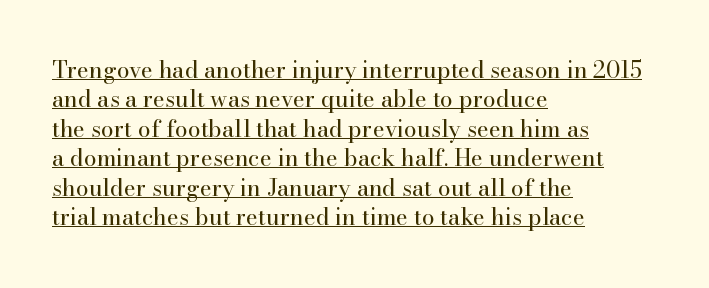
The image shows 23 px text type, upright; set left-aligned, normal line spacing (1.28x), normal letter spacing, underlined.
